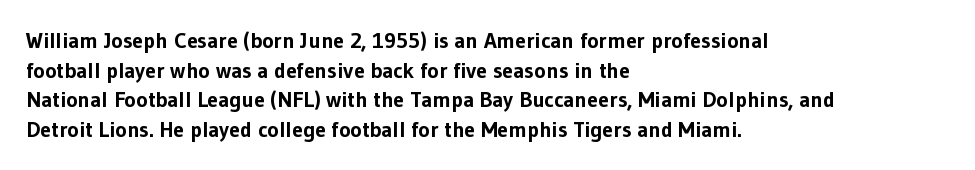
The image shows 22 px bold type, upright; set left-aligned, normal line spacing (1.35x), normal letter spacing, not underlined.
